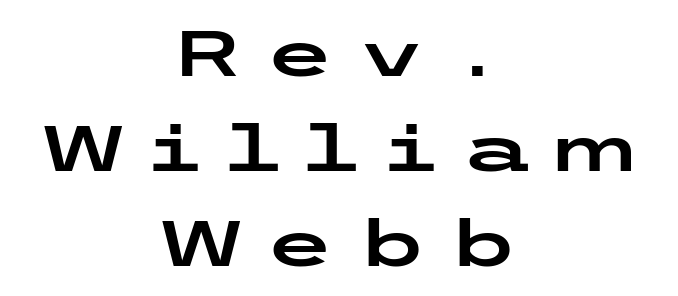
The image shows 65 px wide sans-serif type, upright; set centered, normal line spacing (1.46x), unusually wide letter spacing (+0.31 em), not underlined; low stroke contrast and a medium x-height.
